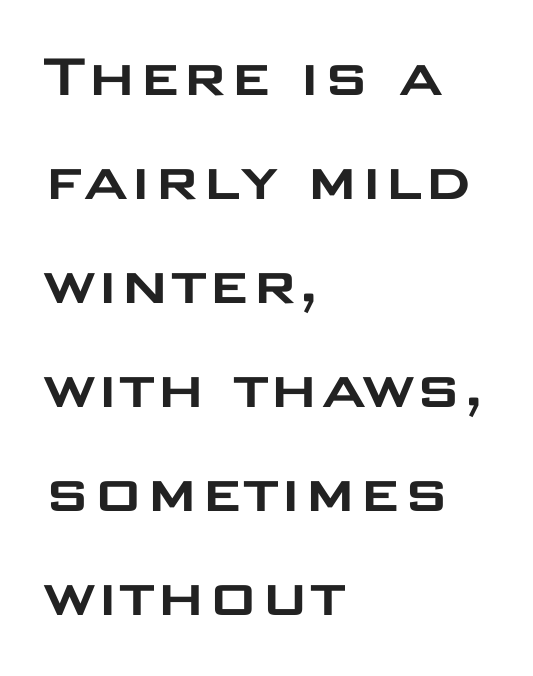
Is there much room between lines? A standard amount, neither cramped nor airy. Regarding serifs, this sample does without them. Glyph-to-glyph distance matches everyday printed text. The letters advance in unequal steps, a hallmark of proportional type. Unlike italic type, these characters show no tilt at all.
